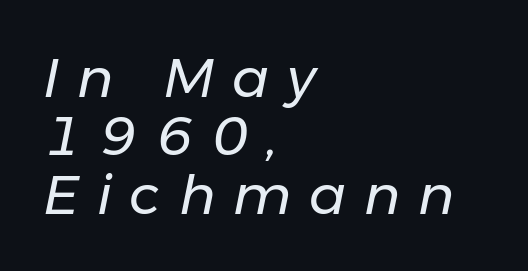
Substantial extra tracking has been applied to these lines. The passage shown is typed in a proportional face where columns would drift. The string is rendered with underlining switched off. Vertical stems look standard width or narrower in stroke.
